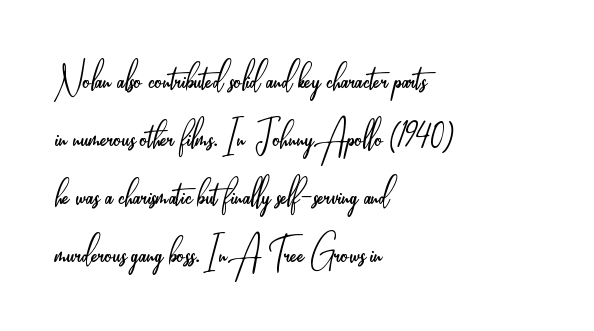
The image shows 46 px light, condensed sans-serif type; set left-aligned, normal line spacing (1.26x), normal letter spacing, not underlined; low stroke contrast and a small x-height.
